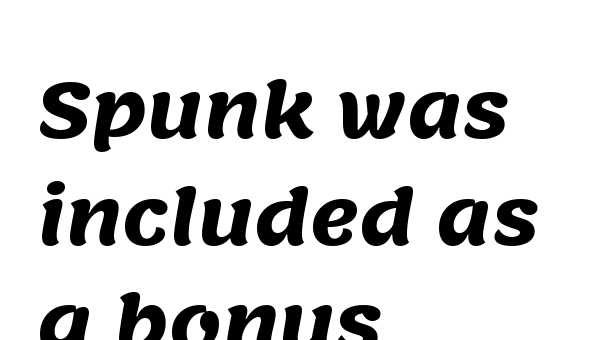
Q: Is the text bold? A: Yes.
Q: Is the typeface a serif or a sans-serif typeface? A: Sans-serif.
Q: Is the text underlined? A: No.
Q: How is the paragraph aligned? A: Left-aligned.
Q: Is the spacing between letters normal or unusually wide? A: Normal.
Q: Is the spacing between lines tight, normal or loose? A: Normal.
Q: Width (condensed, normal, or wide)? A: Normal.
Q: Stroke contrast? A: Medium.
Q: x-height? A: Large.
Q: Monospaced? A: No.
